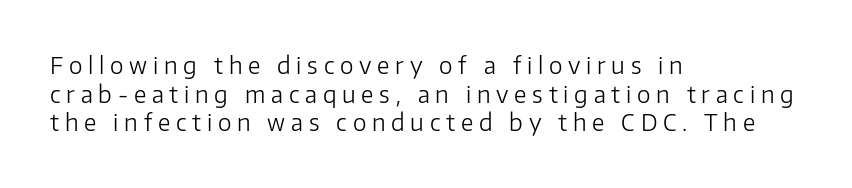
Q: Is the text bold? A: No.
Q: Is the text italic (slanted)? A: No, it is upright.
Q: Is the text underlined? A: No.
Q: How is the paragraph aligned? A: Left-aligned.
Q: Is the spacing between letters normal or unusually wide? A: Unusually wide.
Q: Is the spacing between lines tight, normal or loose? A: Normal.
